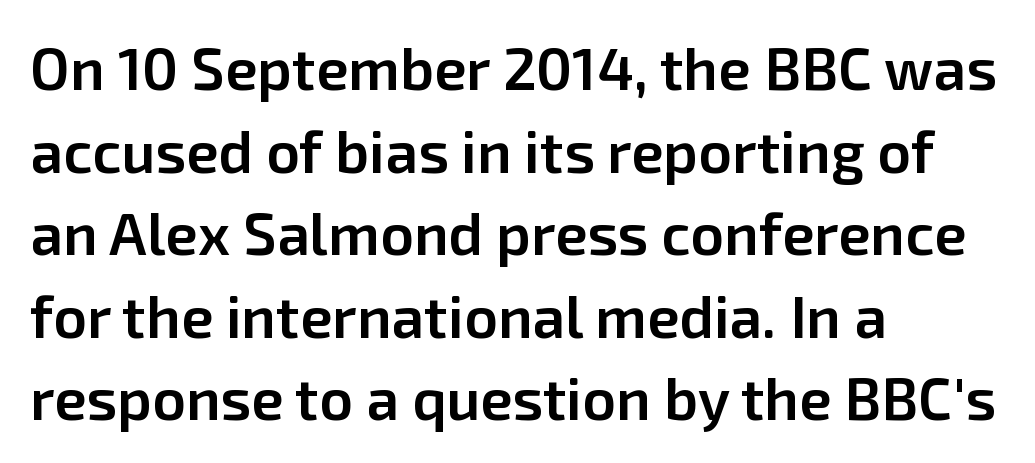
Q: Is the text bold? A: Semi-bold.
Q: Is the text italic (slanted)? A: No, it is upright.
Q: Is the typeface a serif or a sans-serif typeface? A: Sans-serif.
Q: Is the text underlined? A: No.
Q: How is the paragraph aligned? A: Left-aligned.
Q: Is the spacing between letters normal or unusually wide? A: Normal.
Q: Is the spacing between lines tight, normal or loose? A: Normal.
Q: Width (condensed, normal, or wide)? A: Normal.
Q: Stroke contrast? A: Low.
Q: x-height? A: Medium.
Q: Monospaced? A: No.
